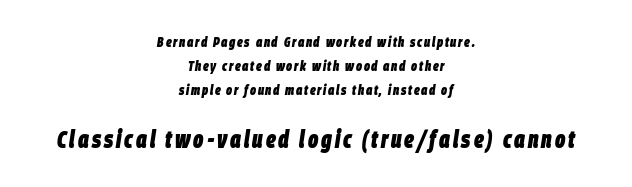
Q: Is the text bold? A: Yes.
Q: Is the text italic (slanted)? A: Yes, it leans right by about 9 degrees.
Q: Is the text underlined? A: No.
Q: How is the paragraph aligned? A: Centered.
Q: Is the spacing between lines tight, normal or loose? A: Normal.
Q: Which block of text is set in a larger size, the first (top) or the second (bottom)? A: The second (bottom) one.
